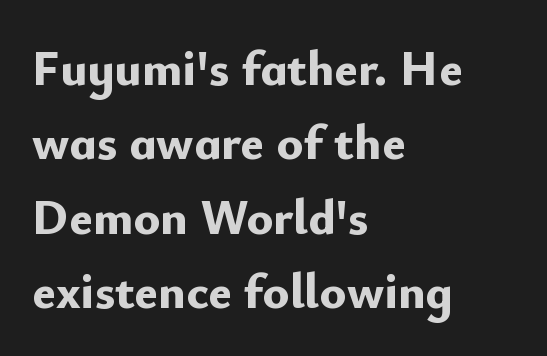
Q: Is the text bold? A: Yes.
Q: Is the text italic (slanted)? A: No, it is upright.
Q: Is the typeface a serif or a sans-serif typeface? A: Sans-serif.
Q: Is the text underlined? A: No.
Q: How is the paragraph aligned? A: Left-aligned.
Q: Is the spacing between letters normal or unusually wide? A: Normal.
Q: Is the spacing between lines tight, normal or loose? A: Normal.
Q: Width (condensed, normal, or wide)? A: Normal.
Q: Stroke contrast? A: Low.
Q: x-height? A: Small.
Q: Monospaced? A: No.
